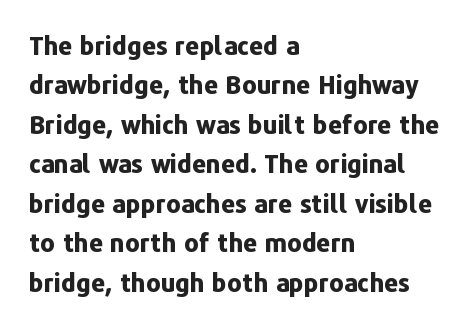
Evenly set lines give the paragraph a standard silhouette. Glance below the letters and you will spot only blank space. Typeset ragged right — the left edge is the straight one. This sample uses plain, unmodified letter spacing. Style check: upright. I'd describe the lettering as bold — thick and assertive.
